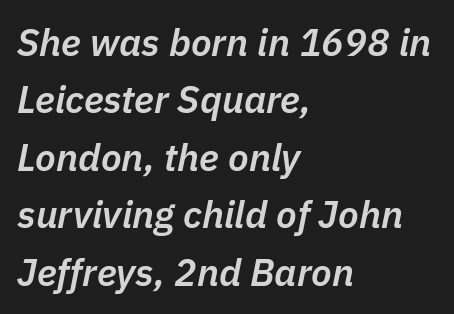
{"italic": "yes", "lean": "right", "slant_degrees": 11, "bold": "semi", "weight": "semibold", "width": "normal", "stroke_contrast": "low", "x_height": "medium", "monospaced": "no", "underline": "no", "align": "left", "line_spacing": "normal", "line_spacing_ratio": 1.51, "letter_spacing": "normal", "letter_spacing_em": 0.0, "glyph_px": 38}
